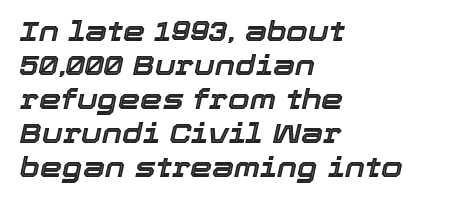
Q: Is the text italic (slanted)? A: Yes, it leans right by about 12 degrees.
Q: Is the text underlined? A: No.
Q: How is the paragraph aligned? A: Left-aligned.
Q: Is the spacing between letters normal or unusually wide? A: Normal.
Q: Width (condensed, normal, or wide)? A: Normal.
Q: x-height? A: Medium.
Q: Monospaced? A: No.
